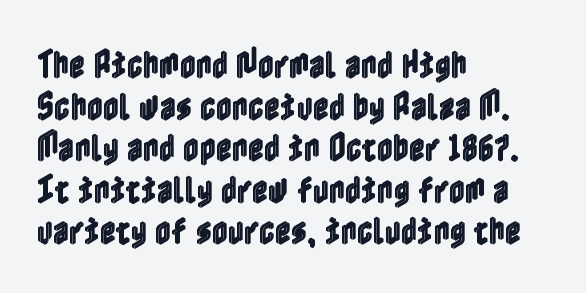
Q: Is the text italic (slanted)? A: No, it is upright.
Q: Is the text underlined? A: No.
Q: How is the paragraph aligned? A: Left-aligned.
Q: Is the spacing between letters normal or unusually wide? A: Normal.
Q: Is the spacing between lines tight, normal or loose? A: Normal.
Q: Width (condensed, normal, or wide)? A: Condensed.
Q: x-height? A: Medium.
